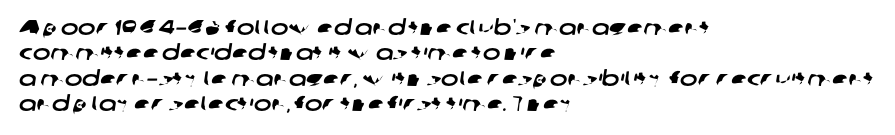
The image shows 21 px text type; set left-aligned, line spacing 1.21x, normal letter spacing, not underlined.
